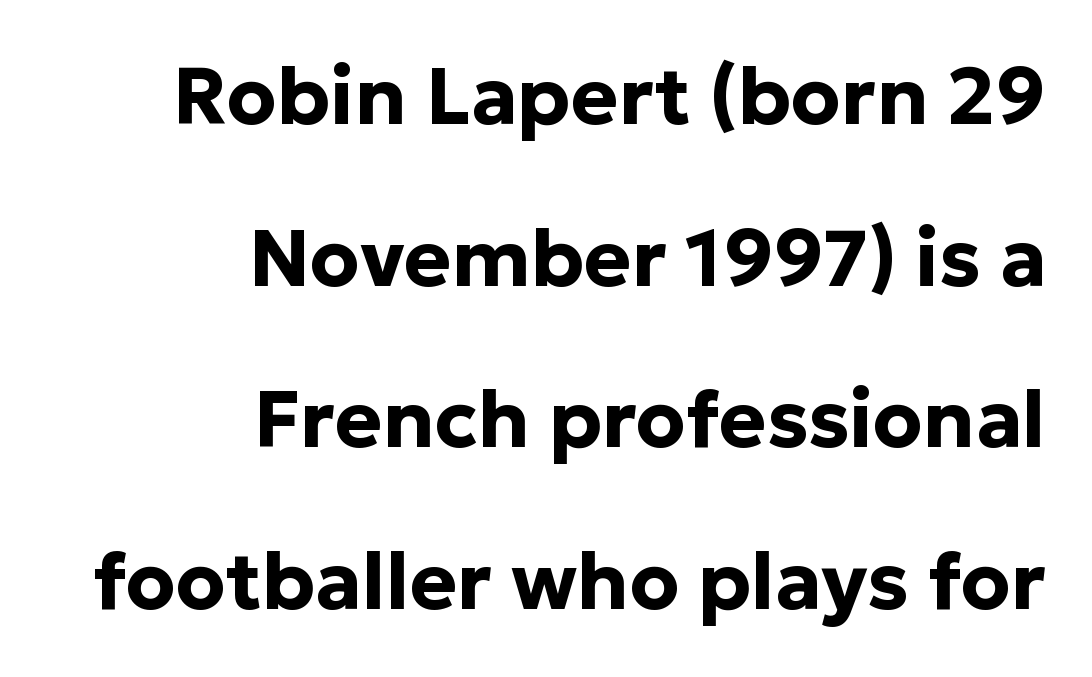
The image shows 80 px bold sans-serif type, upright; set right-aligned, loose line spacing (2.02x), normal letter spacing, not underlined; low stroke contrast and a medium x-height.
